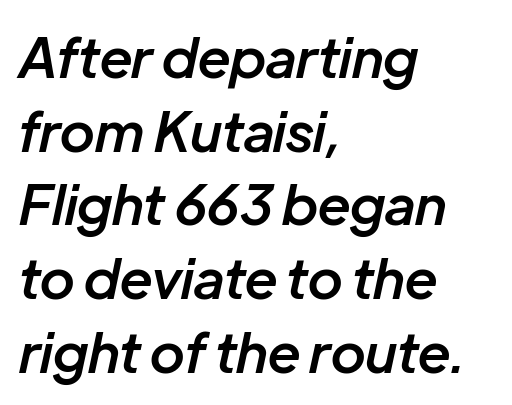
{"italic": "yes", "lean": "right", "slant_degrees": 12, "bold": "semi", "weight": "semibold", "width": "normal", "stroke_contrast": "low", "x_height": "medium", "monospaced": "no", "underline": "no", "align": "left", "line_spacing": "normal", "line_spacing_ratio": 1.34, "letter_spacing": "normal", "letter_spacing_em": 0.0, "glyph_px": 55}
